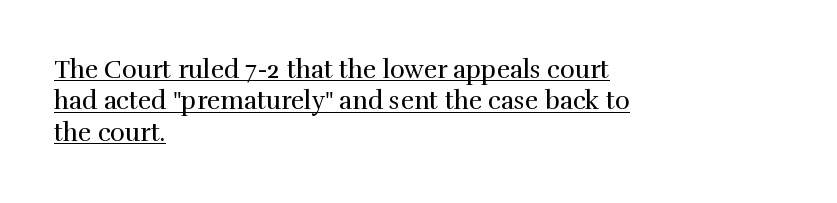
These lines keep a tight, regular rhythm from letter to letter. When letters stand straight like this, we call the style roman or upright. The block of text has a typical density, with ordinary space between rows. Each stroke keeps to a modest, everyday thickness or less. In CSS terms this would be text-align: left. Glance below the letters and you will spot a drawn line.
